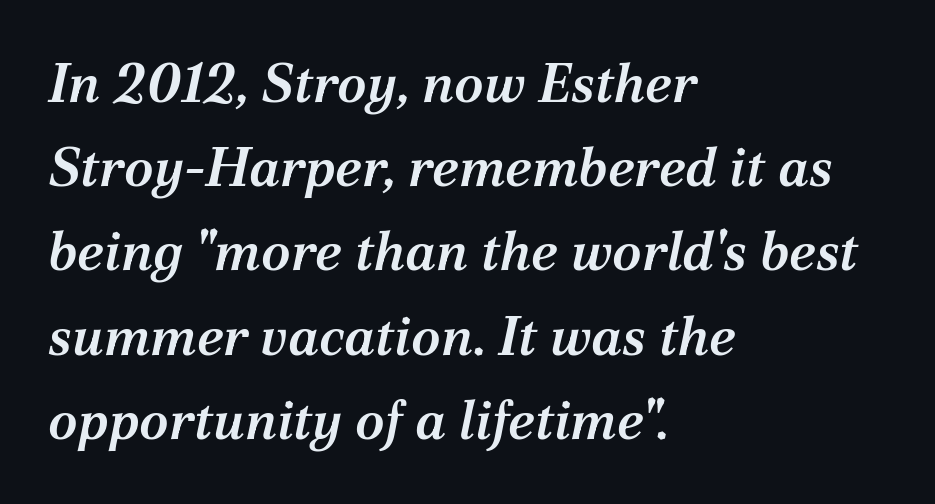
The image shows 54 px semibold serif type, italic (leaning right); set left-aligned, normal line spacing (1.56x), normal letter spacing, not underlined; medium stroke contrast and a medium x-height.
